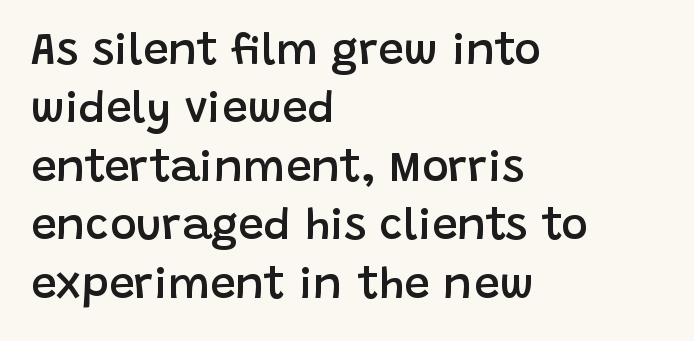
The image shows 45 px semibold sans-serif type, upright; set left-aligned, normal line spacing (1.3x), normal letter spacing, not underlined; low stroke contrast and a large x-height.
